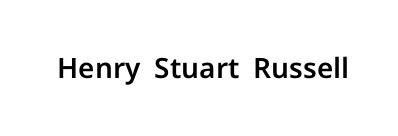
The image shows 28 px sans-serif type, upright; set normal letter spacing, not underlined; low stroke contrast and a medium x-height.
